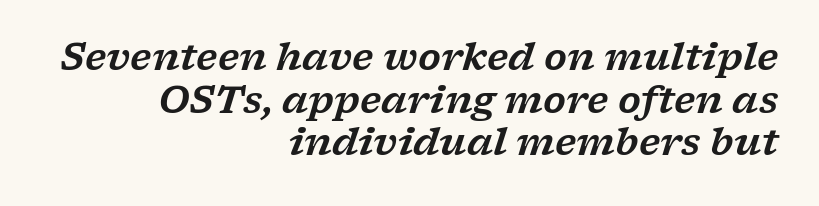
To sum up the face: it has serifs. The words here are not underlined. Character widths vary here, with narrow letters taking less room than wide ones. In terms of letterspacing, this is plain default setting. Every row of glyphs terminates at an identical x-position on the right. The space between consecutive lines is stingy.
